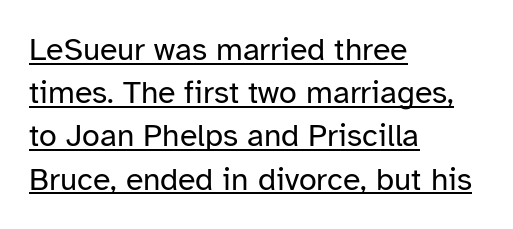
The specimen includes a rule beneath the text block's lines. Where is the straight margin? On the left. This sample uses a sans-serif face. Compared with typical paragraphs, the rows here are spaced about the same.
